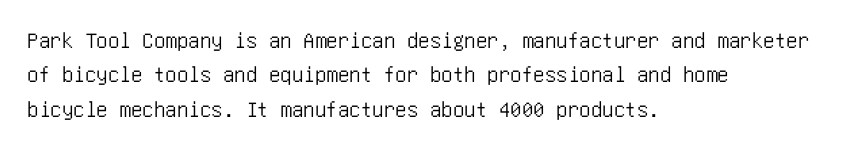
The image shows 23 px text type, upright; set left-aligned, normal line spacing (1.5x), normal letter spacing, not underlined.
